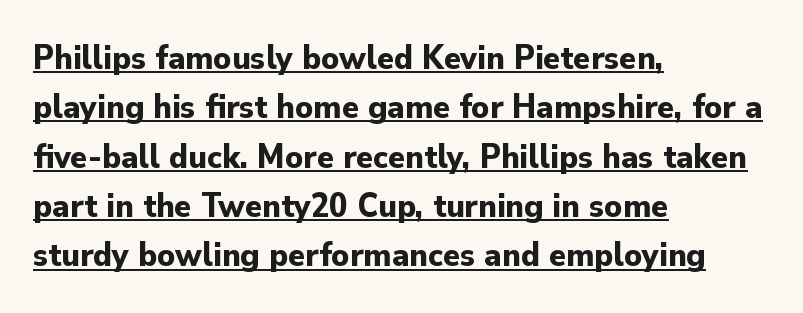
{"serif": "no", "italic": "no", "bold": "yes", "weight": "bold", "width": "normal", "stroke_contrast": "low", "x_height": "small", "monospaced": "no", "underline": "yes", "align": "left", "line_spacing": "normal", "line_spacing_ratio": 1.41, "letter_spacing": "normal", "letter_spacing_em": 0.0, "glyph_px": 35}
